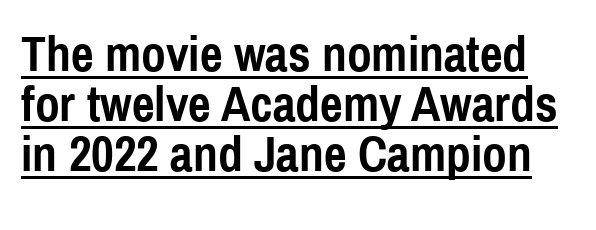
In designer terms, the underline attribute is active on this setting. Reading down the column, the eye jumps only a short way to each next line. The glyphs in this specimen are sans serif. The lettering holds an erect, upright posture throughout.
